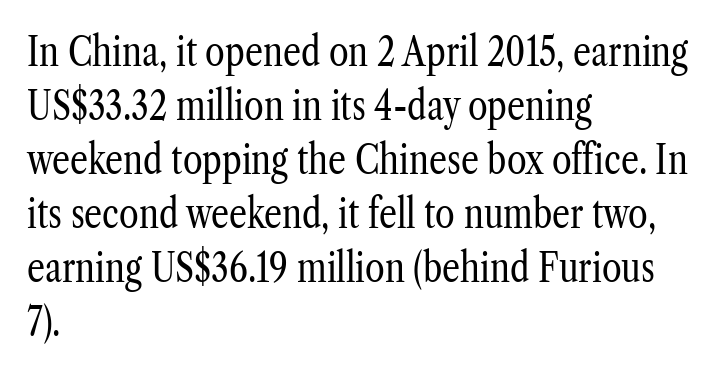
{"serif": "yes", "italic": "no", "bold": "no", "weight": "regular", "width": "condensed", "stroke_contrast": "low", "x_height": "medium", "monospaced": "no", "underline": "no", "align": "left", "line_spacing": "normal", "line_spacing_ratio": 1.35, "letter_spacing": "normal", "letter_spacing_em": 0.0, "glyph_px": 40}
